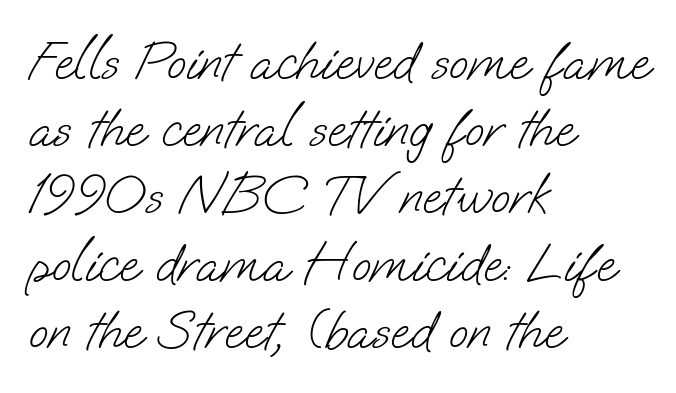
The image shows 56 px light sans-serif type; set left-aligned, line spacing 1.2x, normal letter spacing, not underlined; low stroke contrast and a small x-height.
